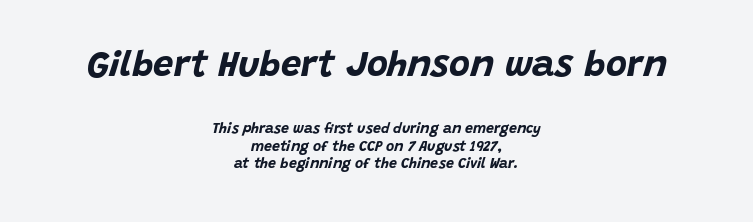
{"italic": "yes", "lean": "right", "slant_degrees": 15, "bold": "yes", "weight": "bold", "width": "normal", "stroke_contrast": "low", "x_height": "large", "monospaced": "no", "underline": "no", "align": "center", "line_spacing_ratio": 1.24, "letter_spacing": "normal", "letter_spacing_em": 0.0, "larger_block": "first", "size_ratio": 2.57, "glyph_px": 36}
